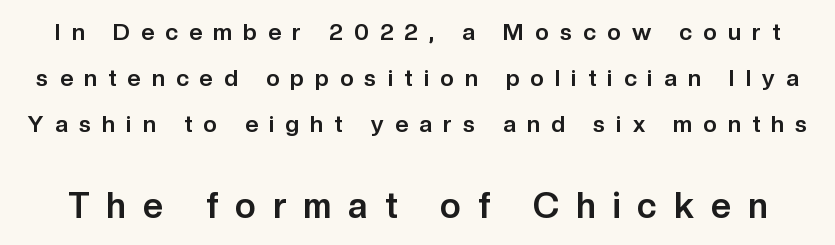
The image shows 35 px bold sans-serif type, upright; set loose line spacing (2.0x), unusually wide letter spacing (+0.49 em), not underlined; the second (bottom) block is 1.52x larger; low stroke contrast and a medium x-height.
